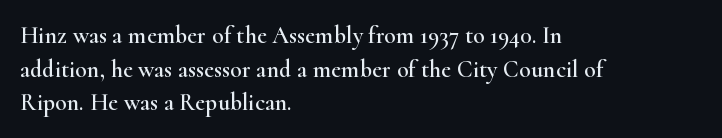
Q: Is the text italic (slanted)? A: No, it is upright.
Q: Is the text underlined? A: No.
Q: How is the paragraph aligned? A: Left-aligned.
Q: Is the spacing between letters normal or unusually wide? A: Normal.
Q: Is the spacing between lines tight, normal or loose? A: Normal.
